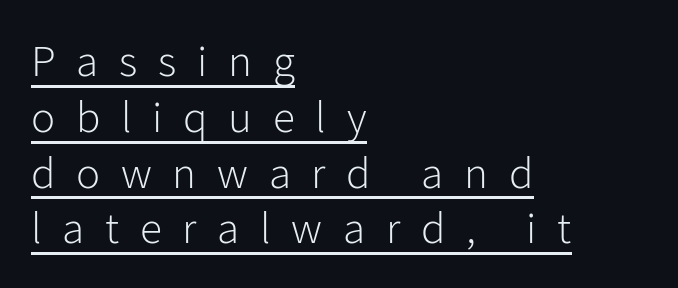
The image shows 45 px light sans-serif type, upright; set left-aligned, line spacing 1.24x, unusually wide letter spacing (+0.46 em), underlined; low stroke contrast and a medium x-height.
